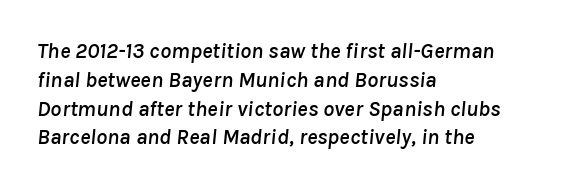
Horizontal alignment here is leftward, the default for most running prose. The baseline area is clear. Short note: letters normally spaced. Normally led — the rows are evenly, conventionally spaced. Is the type slanted? Yes — the strokes lean at a clear angle.
